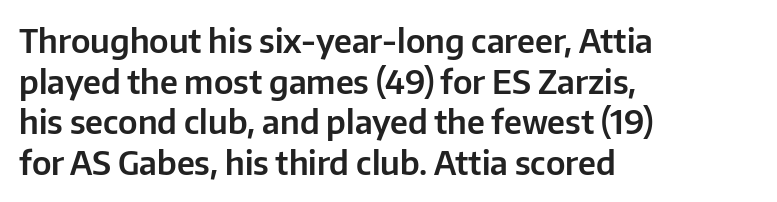
{"serif": "no", "italic": "no", "width": "normal", "stroke_contrast": "low", "x_height": "medium", "monospaced": "no", "underline": "no", "align": "left", "line_spacing_ratio": 1.23, "letter_spacing": "normal", "letter_spacing_em": 0.0, "glyph_px": 33}
